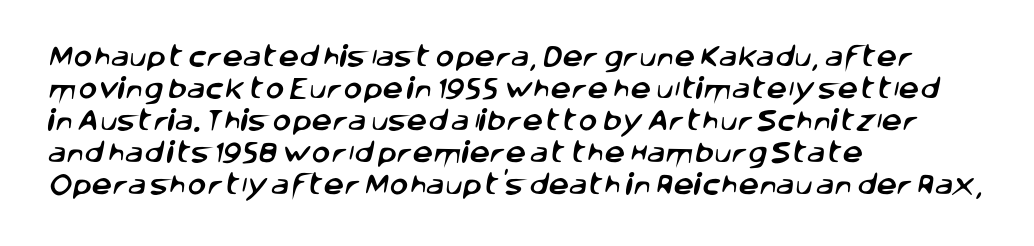
Q: Is the text underlined? A: No.
Q: How is the paragraph aligned? A: Left-aligned.
Q: Is the spacing between letters normal or unusually wide? A: Normal.
Q: Is the spacing between lines tight, normal or loose? A: Normal.
